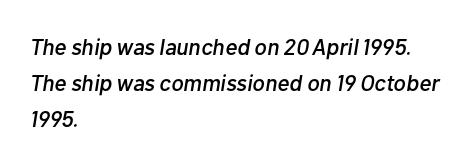
The zone under the glyphs is completely vacant. Compared with a centered layout, this one pins lines to the left instead. Observe the ordinary spacing: letters are neighbours, not strangers. Style check: oblique.
